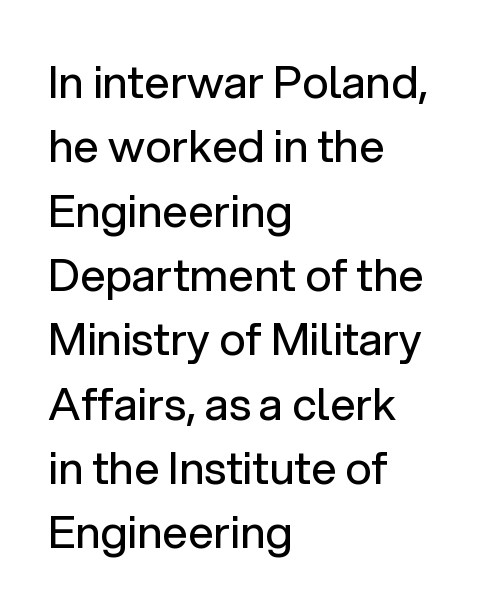
The strip under each line holds only bare page. A typesetter would call this leading conventional body-copy spacing. Reading down the block, your eye returns to a fixed left position each line. The typography opts for an upright posture over an oblique one. The tracking reads as untouched default to a designer's eye.
